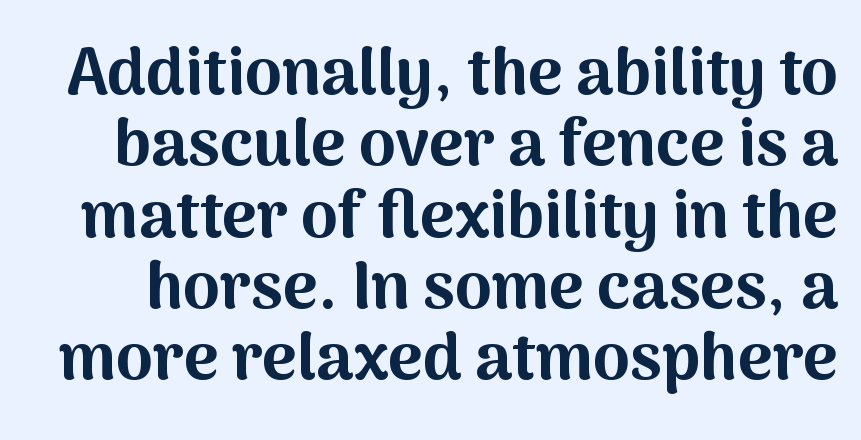
Looks like regular typesetting: each glyph gets only the width it needs. A typesetter would label this face a sans. The typography opts for an upright posture over an oblique one. This sample uses plain, unmodified letter spacing. The space beneath each line is pristine and unruled.
